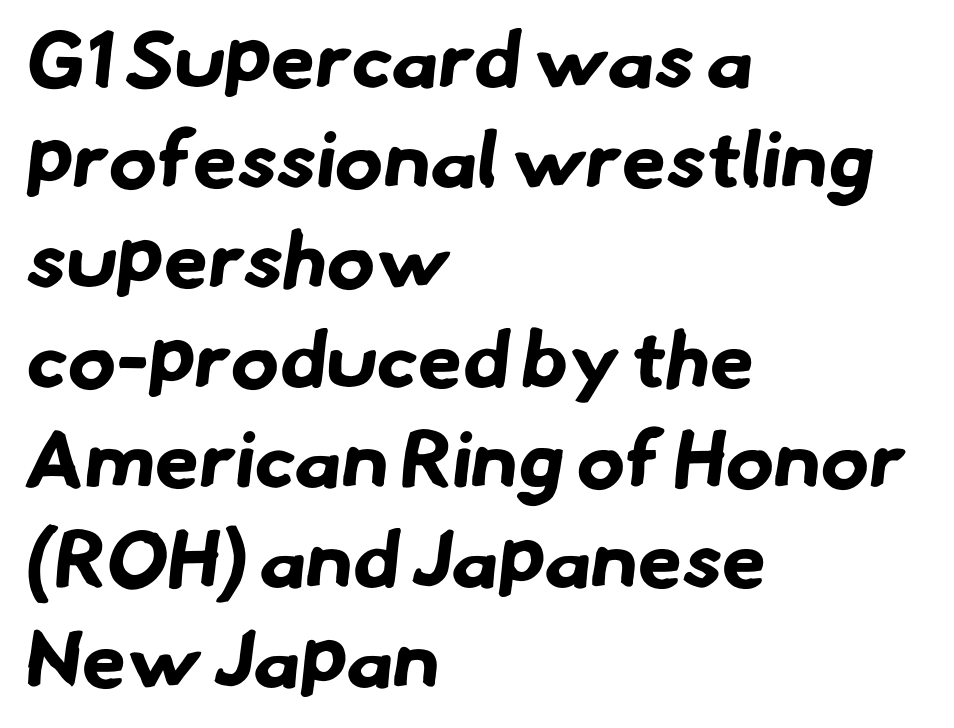
Q: Is the text bold? A: Yes.
Q: Is the typeface a serif or a sans-serif typeface? A: Sans-serif.
Q: Is the text underlined? A: No.
Q: How is the paragraph aligned? A: Left-aligned.
Q: Is the spacing between letters normal or unusually wide? A: Normal.
Q: Is the spacing between lines tight, normal or loose? A: Normal.
Q: Width (condensed, normal, or wide)? A: Normal.
Q: Stroke contrast? A: Low.
Q: x-height? A: Small.
Q: Monospaced? A: No.
